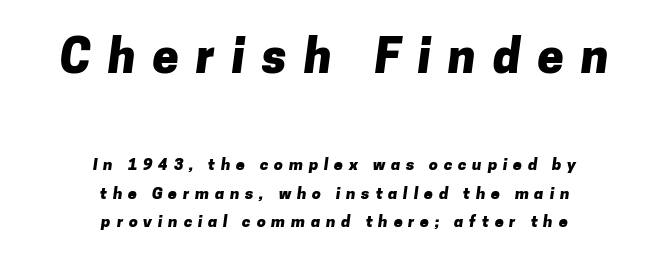
{"serif": "no", "bold": "yes", "weight": "heavy", "width": "normal", "stroke_contrast": "low", "x_height": "medium", "monospaced": "no", "underline": "no", "align": "center", "line_spacing_ratio": 1.78, "letter_spacing": "wide", "letter_spacing_em": 0.36, "larger_block": "first", "size_ratio": 2.94, "glyph_px": 47}
